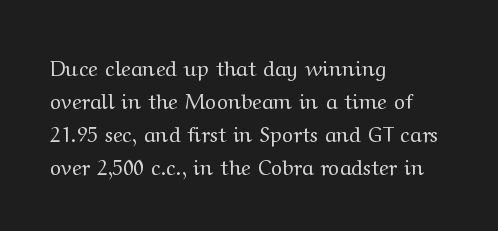
The image shows 21 px text type, upright; set left-aligned, normal line spacing (1.57x), normal letter spacing, not underlined.
